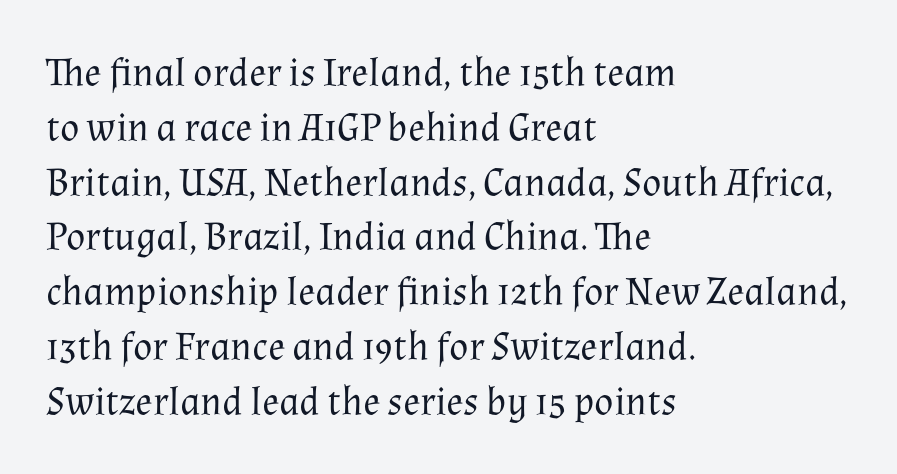
Look at the bottom of the vertical strokes: they flare into serifs here. Ascenders rise straight up at ninety degrees. Varying glyph widths throughout — classic text-font behaviour. Left-aligned paragraph, ragged on the right. The face used here is rendered with its standard letterfit. Just letters on the line, the space beneath them empty.
